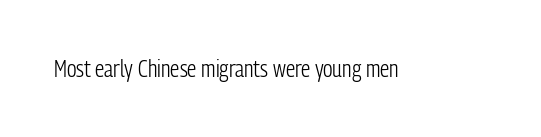
Q: Is the text bold? A: No.
Q: Is the text italic (slanted)? A: No, it is upright.
Q: Is the text underlined? A: No.
Q: Is the spacing between letters normal or unusually wide? A: Normal.
